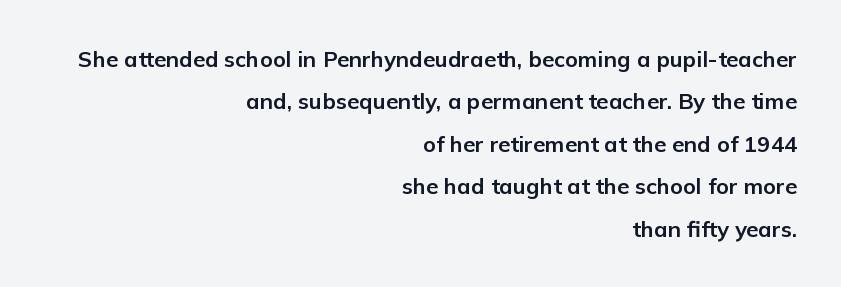
Do the letters lean? They stand straight. The strokes are fattened all the way to bold. The glyphs are unaccompanied by any horizontal stroke below them. What's the leading like? Stretched, with rows far apart. The horizontal fit of the characters is conventional and even. The text block is weighted toward the right margin, trailing off unevenly leftward.
